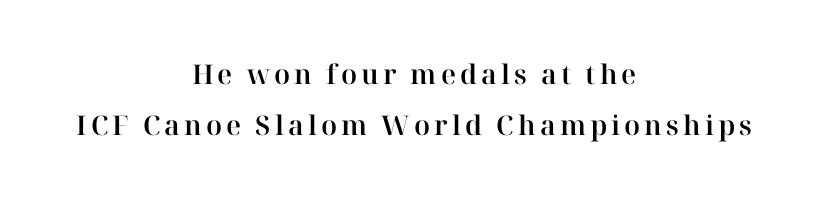
The image shows 27 px text type, upright; set centered, line spacing 1.88x, not underlined.
